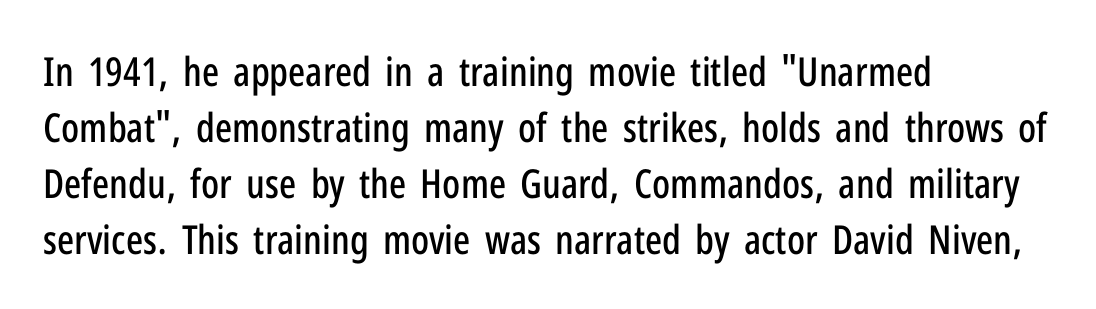
Q: Is the text italic (slanted)? A: No, it is upright.
Q: Is the typeface a serif or a sans-serif typeface? A: Sans-serif.
Q: Is the text underlined? A: No.
Q: How is the paragraph aligned? A: Left-aligned.
Q: Is the spacing between letters normal or unusually wide? A: Normal.
Q: Is the spacing between lines tight, normal or loose? A: Normal.
Q: Width (condensed, normal, or wide)? A: Condensed.
Q: Stroke contrast? A: Low.
Q: x-height? A: Medium.
Q: Monospaced? A: No.
